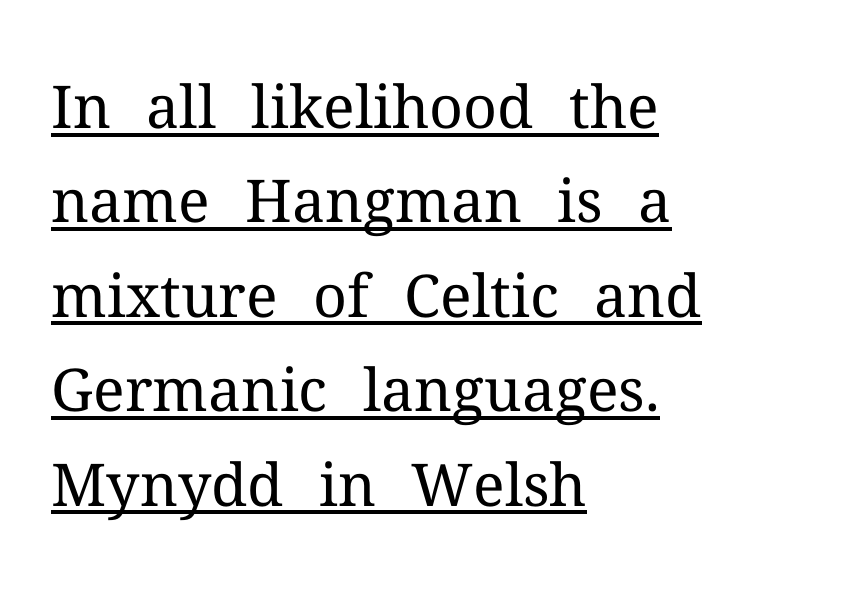
Q: Is the text bold? A: No.
Q: Is the text italic (slanted)? A: No, it is upright.
Q: Is the typeface a serif or a sans-serif typeface? A: Serif.
Q: Is the text underlined? A: Yes.
Q: How is the paragraph aligned? A: Left-aligned.
Q: Is the spacing between letters normal or unusually wide? A: Normal.
Q: Is the spacing between lines tight, normal or loose? A: Normal.
Q: Width (condensed, normal, or wide)? A: Normal.
Q: Stroke contrast? A: Medium.
Q: x-height? A: Medium.
Q: Monospaced? A: No.
